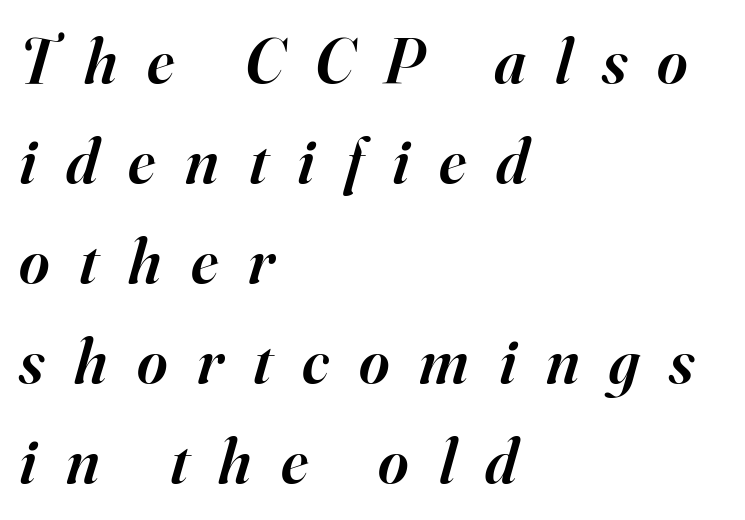
The image shows 65 px semibold serif type, italic (leaning right); set left-aligned, normal line spacing (1.54x), unusually wide letter spacing (+0.46 em), not underlined; high stroke contrast and a small x-height.
